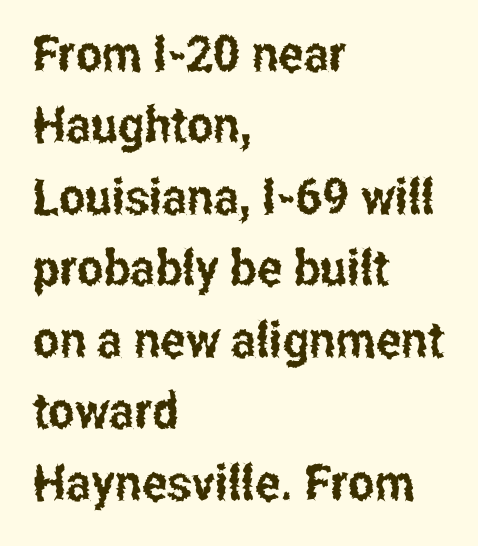
{"serif": "no", "italic": "no", "width": "condensed", "stroke_contrast": "low", "x_height": "medium", "monospaced": "no", "underline": "no", "align": "left", "line_spacing": "normal", "line_spacing_ratio": 1.43, "letter_spacing": "normal", "letter_spacing_em": 0.0, "glyph_px": 50}
